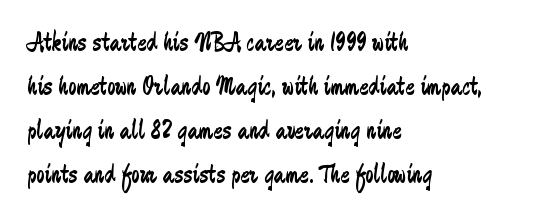
Look at the tracking — it's just the regular setting, nothing added. Any mark beneath the type? The region is blank. No letter is thick-stroked: the sample isn't bold. Regarding leading, the lines here are spaced in the standard way. Teacher's note: observe the even left margin — that is flush-left alignment. This is sans-serif lettering, the kind often seen on screens and signage.
